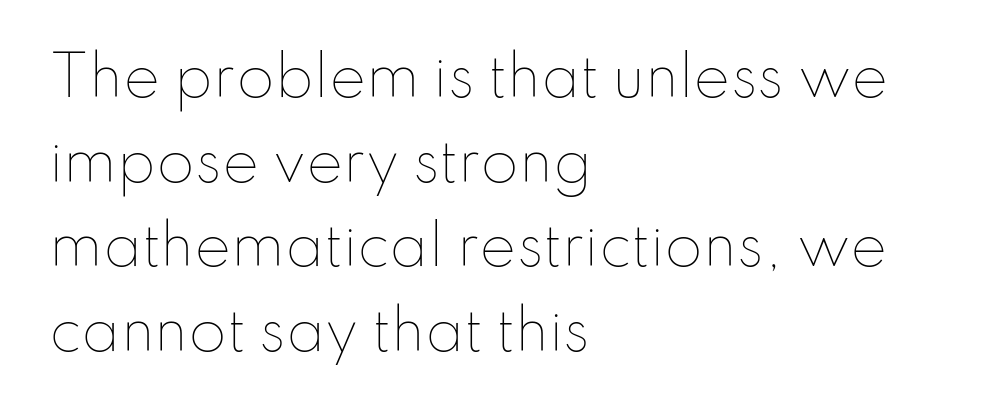
{"italic": "no", "bold": "no", "weight": "thin", "width": "normal", "stroke_contrast": "low", "x_height": "small", "monospaced": "no", "underline": "no", "align": "left", "line_spacing": "normal", "line_spacing_ratio": 1.54, "letter_spacing": "normal", "letter_spacing_em": 0.0, "glyph_px": 55}
